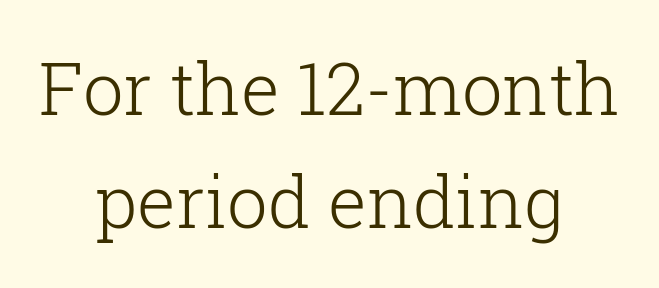
{"serif": "yes", "italic": "no", "bold": "no", "weight": "light", "width": "normal", "stroke_contrast": "low", "x_height": "medium", "monospaced": "no", "underline": "no", "align": "center", "line_spacing": "normal", "line_spacing_ratio": 1.57, "letter_spacing": "normal", "letter_spacing_em": 0.0, "glyph_px": 72}
